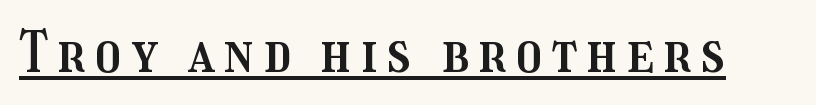
Q: Is the text italic (slanted)? A: No, it is upright.
Q: Is the text underlined? A: Yes.
Q: Width (condensed, normal, or wide)? A: Condensed.
Q: Stroke contrast? A: Medium.
Q: x-height? A: Medium.
Q: Monospaced? A: No.
